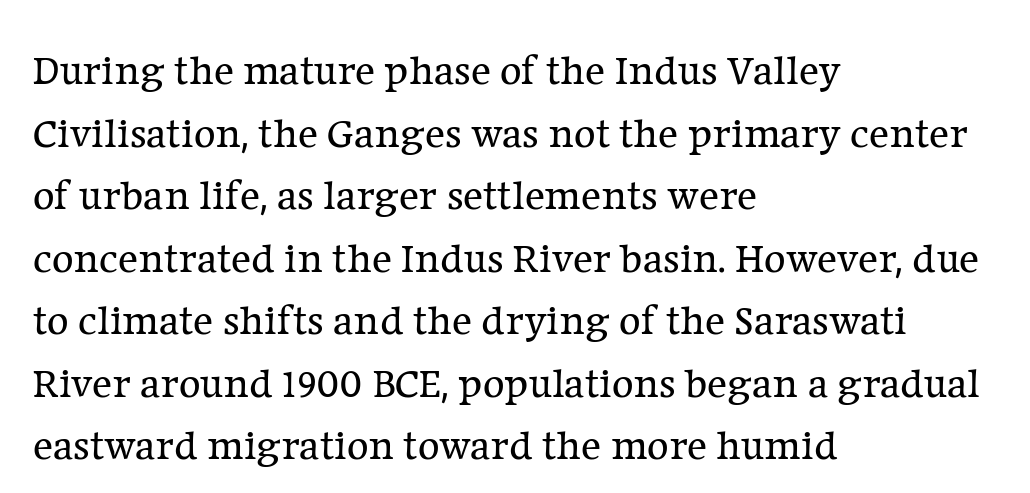
{"serif": "yes", "italic": "no", "bold": "no", "weight": "regular", "width": "normal", "stroke_contrast": "low", "x_height": "medium", "monospaced": "no", "underline": "no", "align": "left", "line_spacing": "normal", "line_spacing_ratio": 1.49, "letter_spacing": "normal", "letter_spacing_em": 0.0, "glyph_px": 42}
